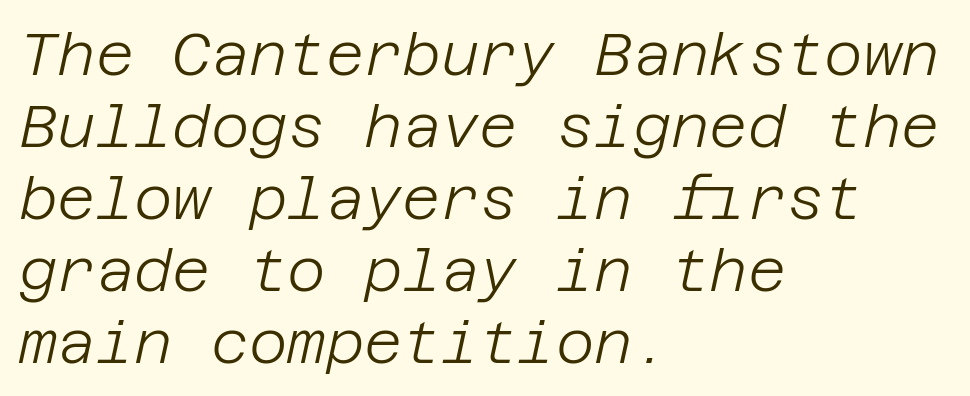
Compared with a centered layout, this one pins lines to the left instead. The face used here has a pronounced slope to its letters. The type is set solid horizontally, with unmodified tracking. The gap between lines stays unmarked. The passage shown is not bold in any degree.
